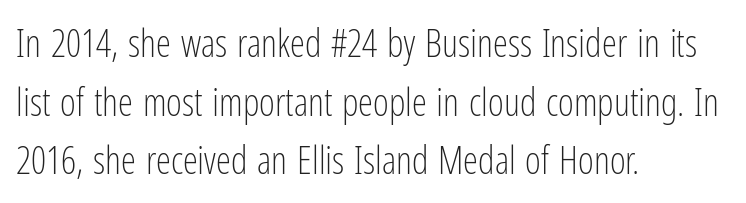
Q: Is the text bold? A: No.
Q: Is the text italic (slanted)? A: No, it is upright.
Q: Is the typeface a serif or a sans-serif typeface? A: Sans-serif.
Q: Is the text underlined? A: No.
Q: How is the paragraph aligned? A: Left-aligned.
Q: Is the spacing between letters normal or unusually wide? A: Normal.
Q: Is the spacing between lines tight, normal or loose? A: Normal.
Q: Width (condensed, normal, or wide)? A: Condensed.
Q: Stroke contrast? A: Low.
Q: x-height? A: Medium.
Q: Monospaced? A: No.
